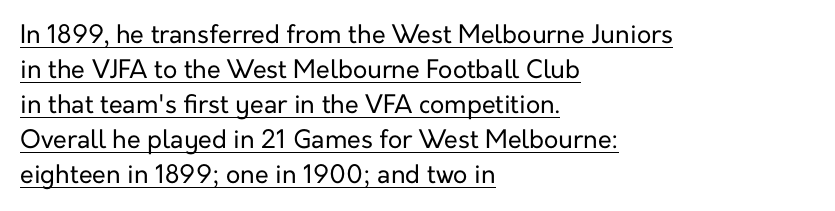
Where is the straight margin? On the left. Every stem runs plumb, perpendicular to the baseline. The lettering is marked with a stroke running underneath it. You could call the tracking neutral — neither tight nor loose. The typesetting does not lean heavy: it is not bold.
